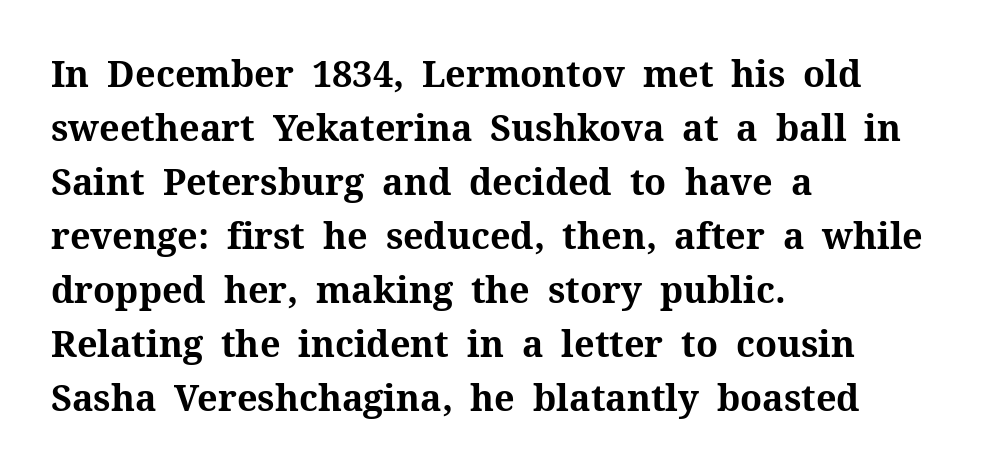
The image shows 36 px bold serif type, upright; set left-aligned, normal line spacing (1.5x), normal letter spacing, not underlined; medium stroke contrast and a medium x-height.
